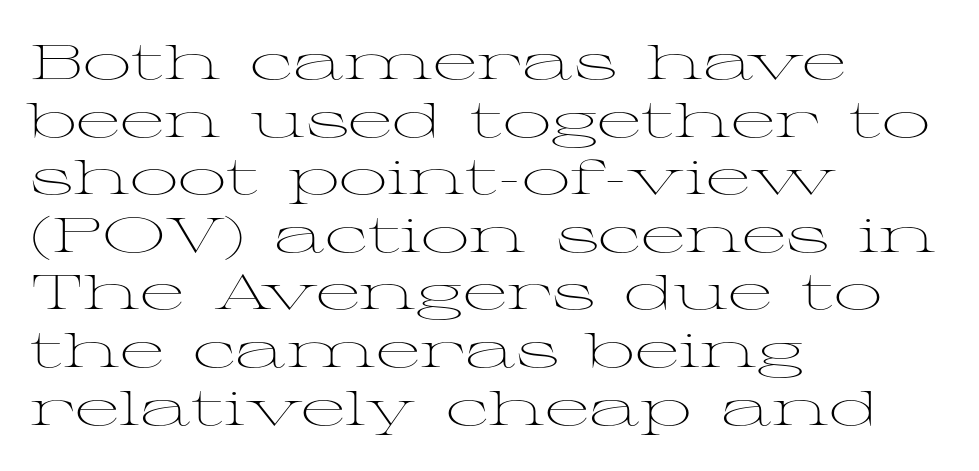
Q: Is the text bold? A: No.
Q: Is the text italic (slanted)? A: No, it is upright.
Q: Is the typeface a serif or a sans-serif typeface? A: Serif.
Q: Is the text underlined? A: No.
Q: How is the paragraph aligned? A: Left-aligned.
Q: Is the spacing between letters normal or unusually wide? A: Normal.
Q: Width (condensed, normal, or wide)? A: Wide.
Q: Stroke contrast? A: Medium.
Q: x-height? A: Medium.
Q: Monospaced? A: No.
